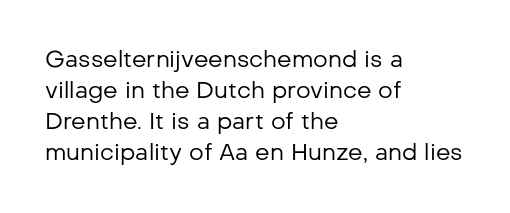
The image shows 23 px text type, upright; set left-aligned, normal line spacing (1.35x), normal letter spacing, not underlined.
